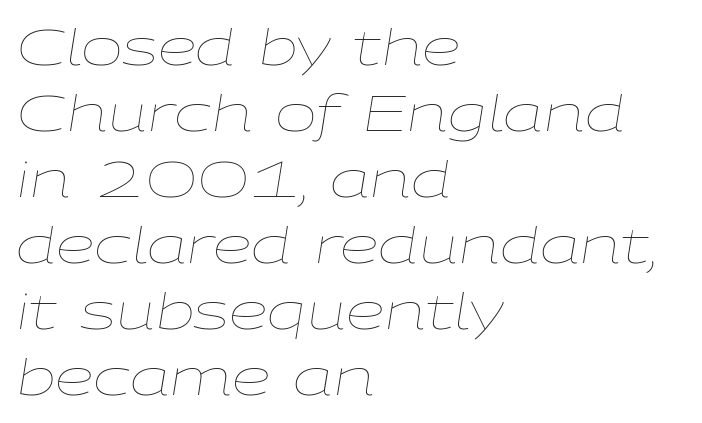
Style check: oblique. Casual observation: everything's shoved over to the left. Normally led — the rows are evenly, conventionally spaced. Stroke thickness stays within the range of a standard reading face or lighter.
